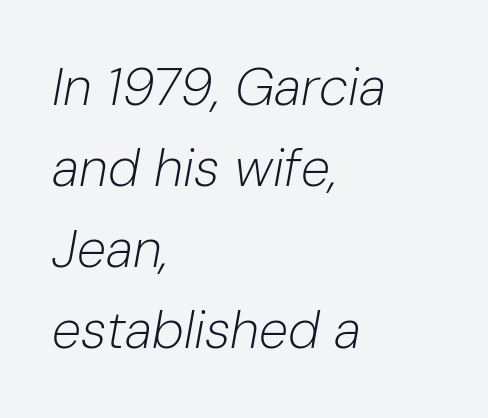
The image shows 53 px light type, italic (leaning right); set left-aligned, normal line spacing (1.53x), normal letter spacing, not underlined; low stroke contrast and a medium x-height.
